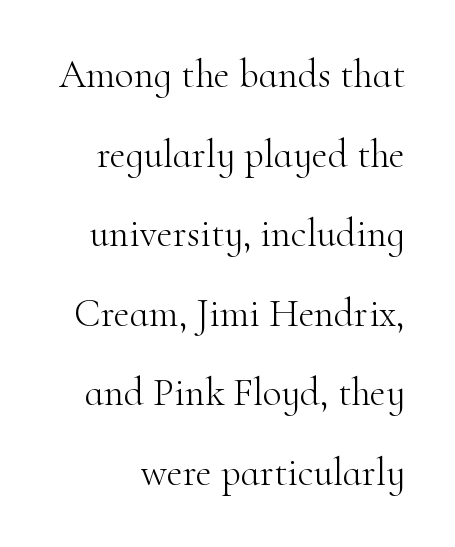
Q: Is the text bold? A: No.
Q: Is the text italic (slanted)? A: No, it is upright.
Q: Is the typeface a serif or a sans-serif typeface? A: Serif.
Q: Is the text underlined? A: No.
Q: Is the spacing between letters normal or unusually wide? A: Normal.
Q: Is the spacing between lines tight, normal or loose? A: Loose.
Q: Width (condensed, normal, or wide)? A: Normal.
Q: Stroke contrast? A: High.
Q: x-height? A: Small.
Q: Monospaced? A: No.
